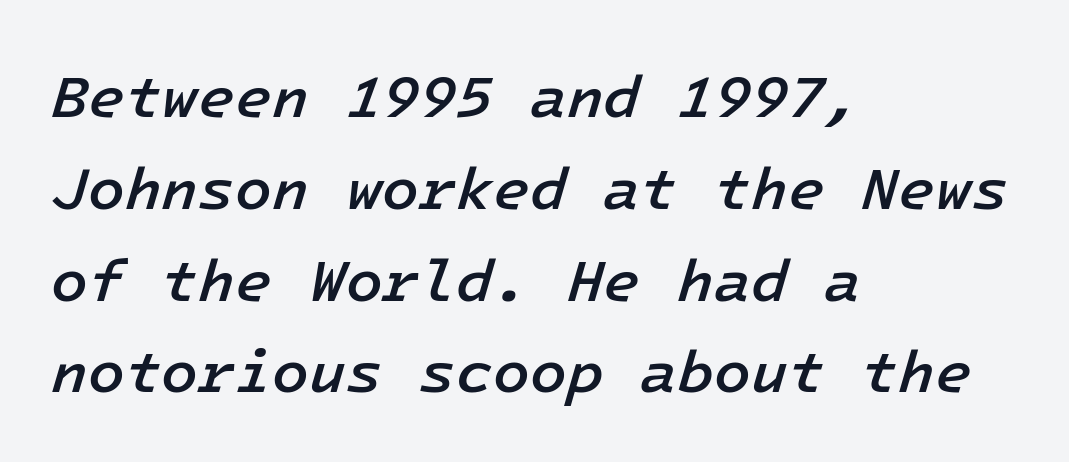
Casual observation: everything's shoved over to the left. The letters sit at their default tracking, neither squeezed nor spread. Posture: slanted. Does the leading feel generous? No, just average. Weight: semibold (demi).
